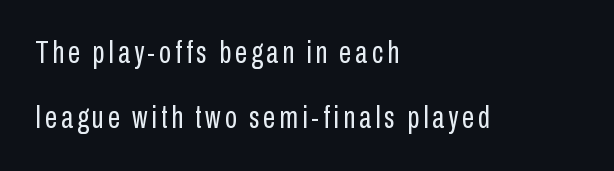
Q: Is the text bold? A: No.
Q: Is the text italic (slanted)? A: No, it is upright.
Q: Is the typeface a serif or a sans-serif typeface? A: Sans-serif.
Q: Is the text underlined? A: No.
Q: How is the paragraph aligned? A: Left-aligned.
Q: Is the spacing between lines tight, normal or loose? A: Loose.
Q: Width (condensed, normal, or wide)? A: Condensed.
Q: Stroke contrast? A: Low.
Q: x-height? A: Medium.
Q: Monospaced? A: No.
